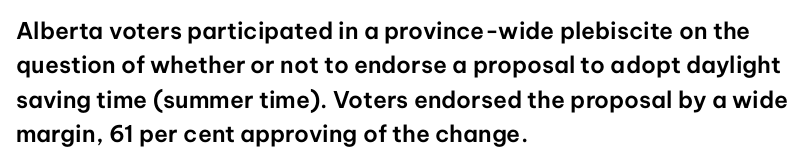
{"italic": "no", "underline": "no", "align": "left", "line_spacing": "normal", "line_spacing_ratio": 1.5, "letter_spacing": "normal", "letter_spacing_em": 0.0, "glyph_px": 23}
